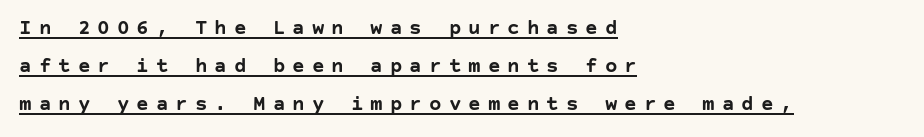
Q: Is the text bold? A: Yes.
Q: Is the text italic (slanted)? A: No, it is upright.
Q: Is the text underlined? A: Yes.
Q: How is the paragraph aligned? A: Left-aligned.
Q: Is the spacing between letters normal or unusually wide? A: Unusually wide.
